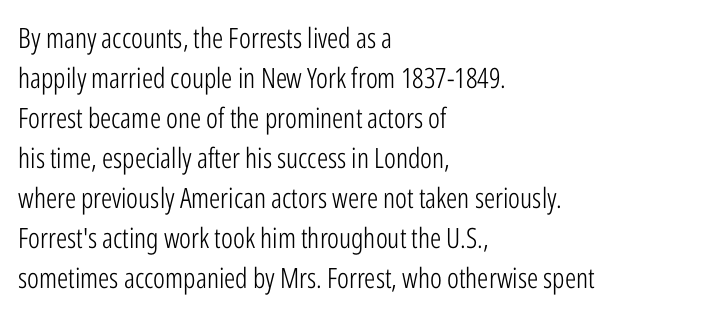
{"serif": "no", "italic": "no", "bold": "no", "weight": "light", "width": "condensed", "stroke_contrast": "low", "x_height": "medium", "monospaced": "no", "underline": "no", "align": "left", "line_spacing": "normal", "line_spacing_ratio": 1.43, "letter_spacing": "normal", "letter_spacing_em": 0.0, "glyph_px": 28}
